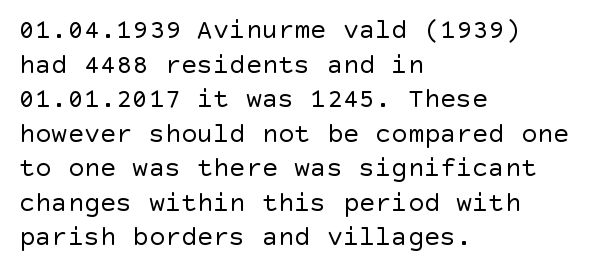
{"italic": "no", "bold": "no", "underline": "no", "align": "left", "line_spacing": "normal", "line_spacing_ratio": 1.28, "letter_spacing": "normal", "letter_spacing_em": 0.0, "glyph_px": 27}
